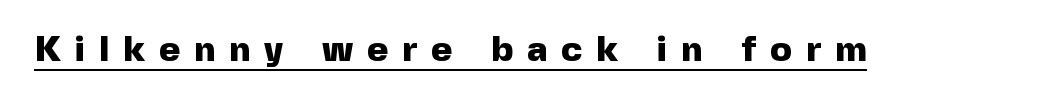
Q: Is the text bold? A: Yes.
Q: Is the text italic (slanted)? A: No, it is upright.
Q: Is the typeface a serif or a sans-serif typeface? A: Sans-serif.
Q: Is the text underlined? A: Yes.
Q: Is the spacing between letters normal or unusually wide? A: Unusually wide.
Q: Width (condensed, normal, or wide)? A: Normal.
Q: x-height? A: Medium.
Q: Monospaced? A: No.
